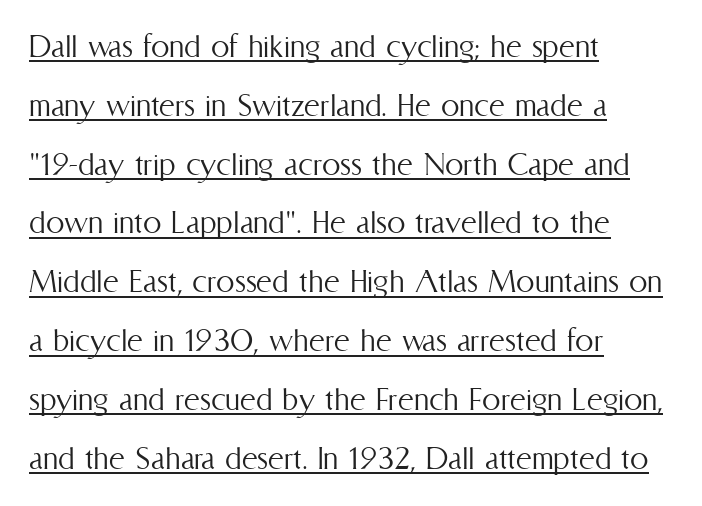
Q: Is the text bold? A: No.
Q: Is the text italic (slanted)? A: No, it is upright.
Q: Is the text underlined? A: Yes.
Q: How is the paragraph aligned? A: Left-aligned.
Q: Is the spacing between letters normal or unusually wide? A: Normal.
Q: Is the spacing between lines tight, normal or loose? A: Normal.
Q: Width (condensed, normal, or wide)? A: Condensed.
Q: Stroke contrast? A: Medium.
Q: x-height? A: Medium.
Q: Monospaced? A: No.
